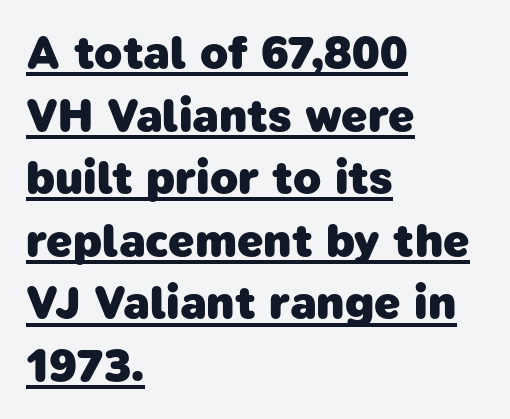
Q: Is the text bold? A: Yes.
Q: Is the typeface a serif or a sans-serif typeface? A: Sans-serif.
Q: Is the text underlined? A: Yes.
Q: How is the paragraph aligned? A: Left-aligned.
Q: Is the spacing between letters normal or unusually wide? A: Normal.
Q: Is the spacing between lines tight, normal or loose? A: Normal.
Q: Width (condensed, normal, or wide)? A: Normal.
Q: Stroke contrast? A: Low.
Q: x-height? A: Medium.
Q: Monospaced? A: No.
